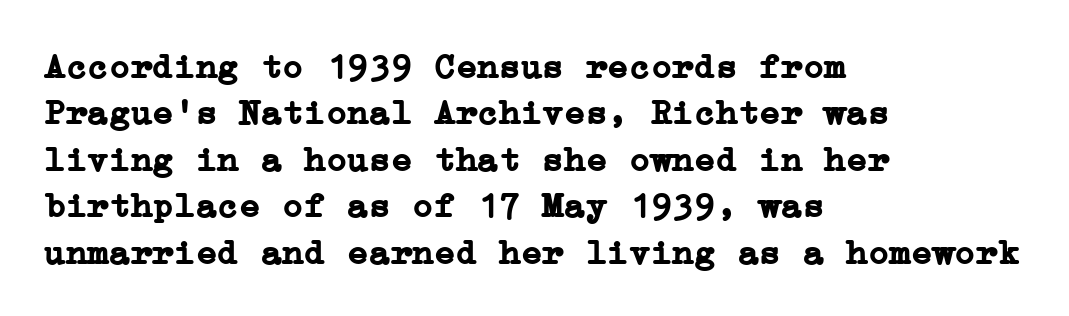
Q: Is the text bold? A: Yes.
Q: Is the text italic (slanted)? A: No, it is upright.
Q: Is the typeface a serif or a sans-serif typeface? A: Serif.
Q: Is the text underlined? A: No.
Q: How is the paragraph aligned? A: Left-aligned.
Q: Is the spacing between letters normal or unusually wide? A: Normal.
Q: Is the spacing between lines tight, normal or loose? A: Normal.
Q: Width (condensed, normal, or wide)? A: Normal.
Q: Stroke contrast? A: Low.
Q: x-height? A: Medium.
